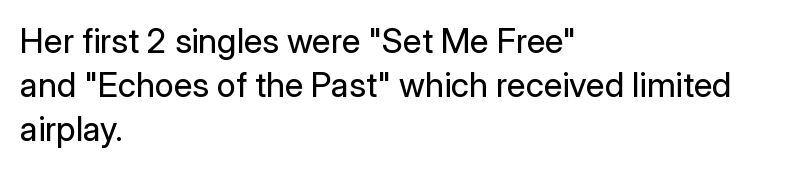
Q: Is the text bold? A: No.
Q: Is the text italic (slanted)? A: No, it is upright.
Q: Is the typeface a serif or a sans-serif typeface? A: Sans-serif.
Q: Is the text underlined? A: No.
Q: How is the paragraph aligned? A: Left-aligned.
Q: Is the spacing between letters normal or unusually wide? A: Normal.
Q: Is the spacing between lines tight, normal or loose? A: Normal.
Q: Width (condensed, normal, or wide)? A: Normal.
Q: Stroke contrast? A: Low.
Q: x-height? A: Medium.
Q: Monospaced? A: No.
